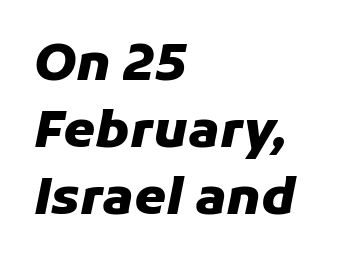
The letterforms sit shoulder to shoulder at normal distance. Does the leading feel generous? No, just average. The letters advance in unequal steps, a hallmark of proportional type. The letters are slanted; this is an italic face. These lines carry a lot of weight — the face is fully bold. Reading down the block, your eye returns to a fixed left position each line.
